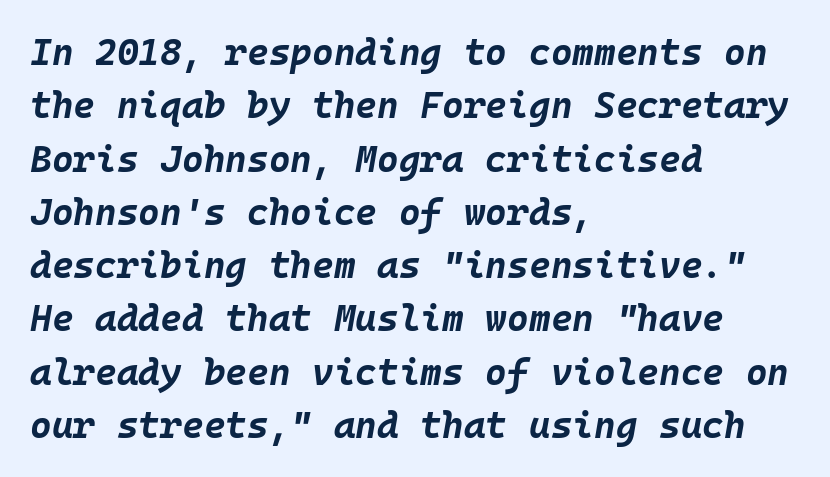
Q: Is the text bold? A: Yes.
Q: Is the text italic (slanted)? A: Yes, it leans right by about 10 degrees.
Q: Is the text underlined? A: No.
Q: How is the paragraph aligned? A: Left-aligned.
Q: Is the spacing between letters normal or unusually wide? A: Normal.
Q: Is the spacing between lines tight, normal or loose? A: Normal.
Q: Width (condensed, normal, or wide)? A: Normal.
Q: Stroke contrast? A: Low.
Q: x-height? A: Large.
Q: Monospaced? A: Yes.
